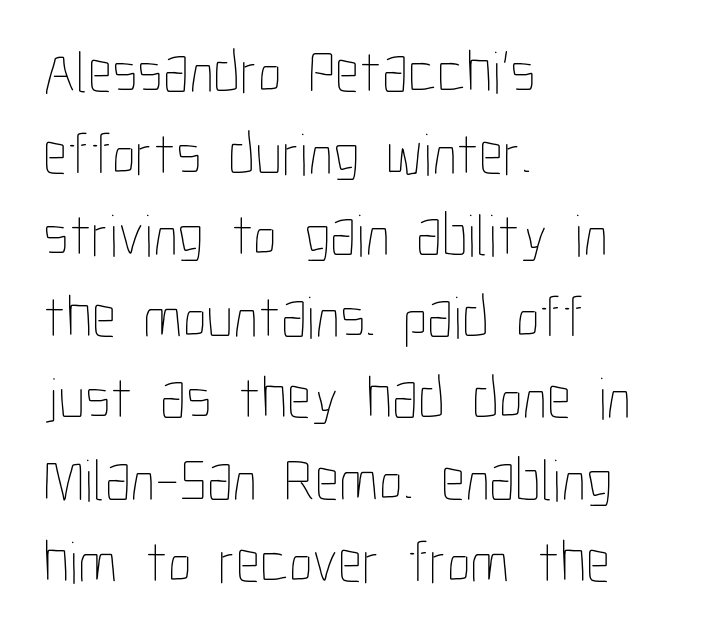
{"italic": "no", "bold": "no", "weight": "thin", "width": "condensed", "stroke_contrast": "low", "x_height": "medium", "monospaced": "no", "underline": "no", "align": "left", "line_spacing": "normal", "line_spacing_ratio": 1.36, "letter_spacing": "normal", "letter_spacing_em": 0.0, "glyph_px": 60}
